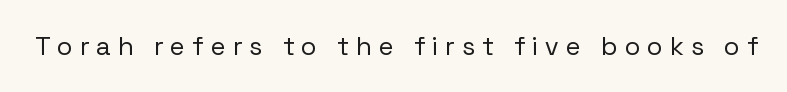
Letter spacing: wide. Stroke mass is kept to a normal reading level or below. Posture: upright roman. Honestly, there is no underline to notice here at all.
